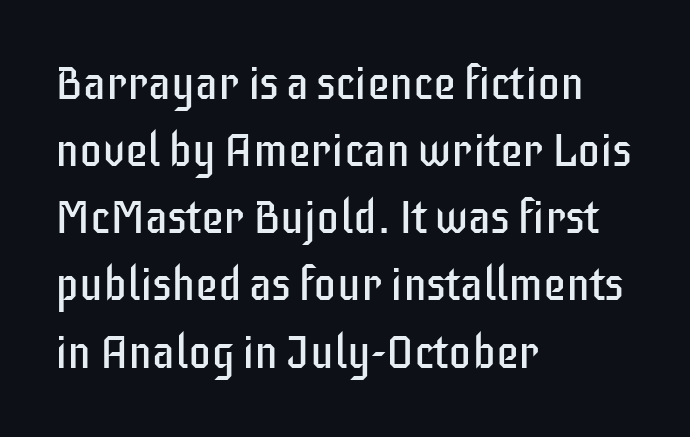
Q: Is the text bold? A: No.
Q: Is the text italic (slanted)? A: No, it is upright.
Q: Is the typeface a serif or a sans-serif typeface? A: Sans-serif.
Q: Is the text underlined? A: No.
Q: How is the paragraph aligned? A: Left-aligned.
Q: Is the spacing between letters normal or unusually wide? A: Normal.
Q: Is the spacing between lines tight, normal or loose? A: Normal.
Q: Width (condensed, normal, or wide)? A: Condensed.
Q: Stroke contrast? A: Low.
Q: x-height? A: Large.
Q: Monospaced? A: No.
